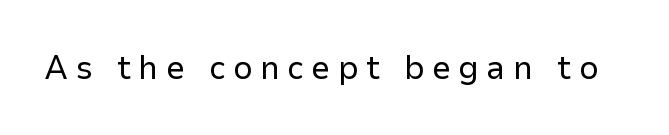
The image shows 34 px regular-weight sans-serif type, upright; set unusually wide letter spacing (+0.22 em), not underlined; low stroke contrast and a medium x-height.
